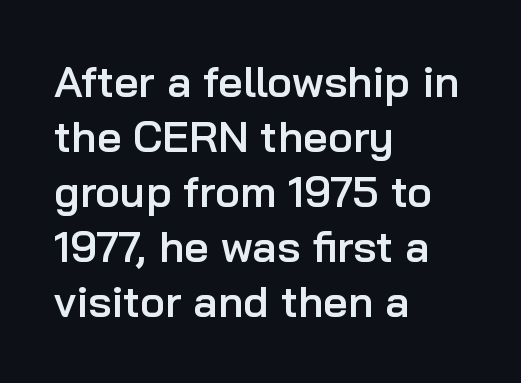
Q: Is the text bold? A: Semi-bold.
Q: Is the text italic (slanted)? A: No, it is upright.
Q: Is the typeface a serif or a sans-serif typeface? A: Sans-serif.
Q: Is the text underlined? A: No.
Q: How is the paragraph aligned? A: Left-aligned.
Q: Is the spacing between letters normal or unusually wide? A: Normal.
Q: Is the spacing between lines tight, normal or loose? A: Normal.
Q: Width (condensed, normal, or wide)? A: Normal.
Q: Stroke contrast? A: Low.
Q: x-height? A: Medium.
Q: Monospaced? A: No.
